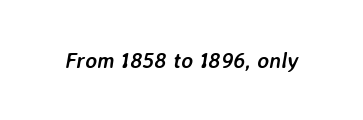
The image shows 22 px bold type, italic (leaning right); set normal letter spacing, not underlined.
